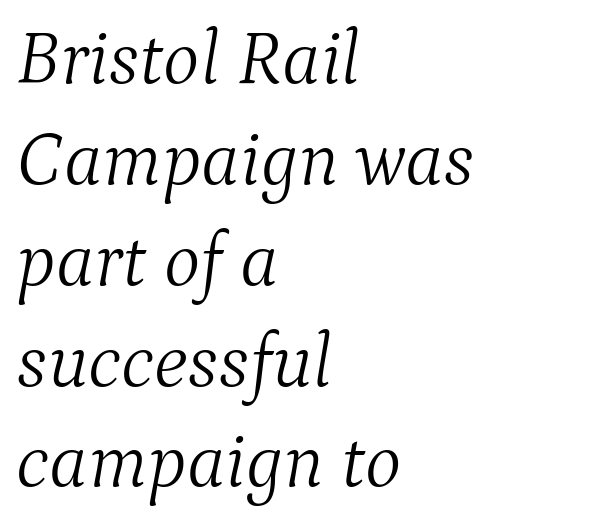
Q: Is the text bold? A: No.
Q: Is the text italic (slanted)? A: Yes, it leans right by about 9 degrees.
Q: Is the typeface a serif or a sans-serif typeface? A: Serif.
Q: Is the text underlined? A: No.
Q: How is the paragraph aligned? A: Left-aligned.
Q: Is the spacing between letters normal or unusually wide? A: Normal.
Q: Is the spacing between lines tight, normal or loose? A: Normal.
Q: Width (condensed, normal, or wide)? A: Normal.
Q: Stroke contrast? A: Medium.
Q: x-height? A: Medium.
Q: Monospaced? A: No.
